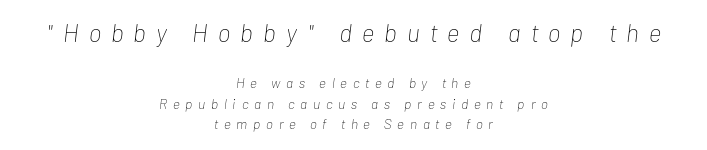
Reading top to bottom, the characters get smaller at the block break. Spacing between characters has been opened up far beyond the box default. Each new line begins a customary step beneath the previous one. A quiet, ordinary-to-light weight characterises the typeface. The words here are not underlined.
